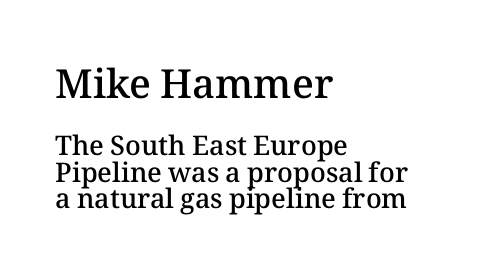
Here the designer chose a conventional face with non-uniform glyph widths. Upright lettering throughout. Quick note: underline off. The rendering uses a small line-height, squeezing the rows. The first block has been scaled up relative to the second.
